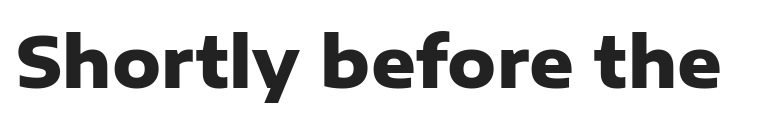
The image shows 69 px heavy sans-serif type, upright; set normal letter spacing, not underlined; low stroke contrast and a medium x-height.
